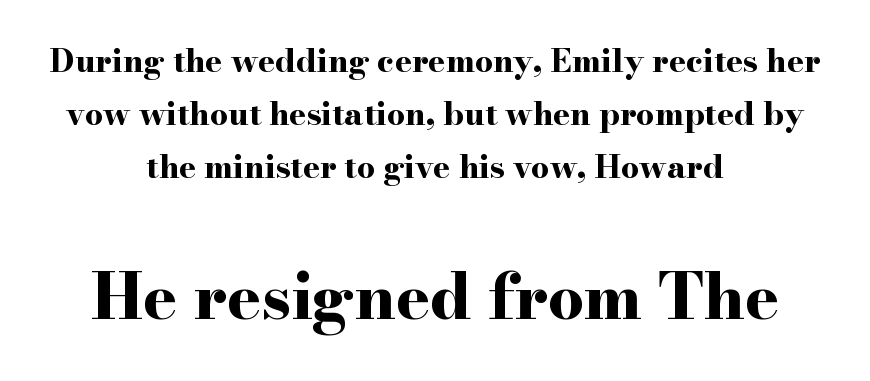
Q: Is the text bold? A: Yes.
Q: Is the text italic (slanted)? A: No, it is upright.
Q: Is the typeface a serif or a sans-serif typeface? A: Serif.
Q: Is the text underlined? A: No.
Q: How is the paragraph aligned? A: Centered.
Q: Is the spacing between letters normal or unusually wide? A: Normal.
Q: Is the spacing between lines tight, normal or loose? A: Normal.
Q: Which block of text is set in a larger size, the first (top) or the second (bottom)? A: The second (bottom) one.
Q: Width (condensed, normal, or wide)? A: Wide.
Q: Stroke contrast? A: High.
Q: x-height? A: Small.
Q: Monospaced? A: No.
